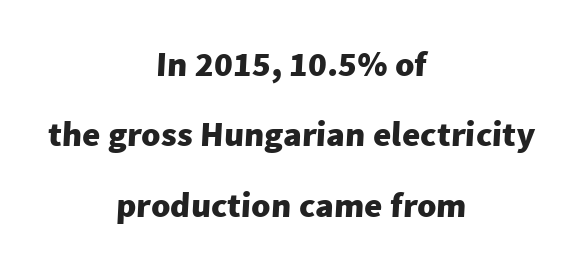
{"serif": "no", "bold": "yes", "weight": "heavy", "width": "normal", "stroke_contrast": "low", "x_height": "medium", "monospaced": "no", "underline": "no", "align": "center", "line_spacing": "loose", "line_spacing_ratio": 2.01, "letter_spacing": "normal", "letter_spacing_em": 0.0, "glyph_px": 35}
